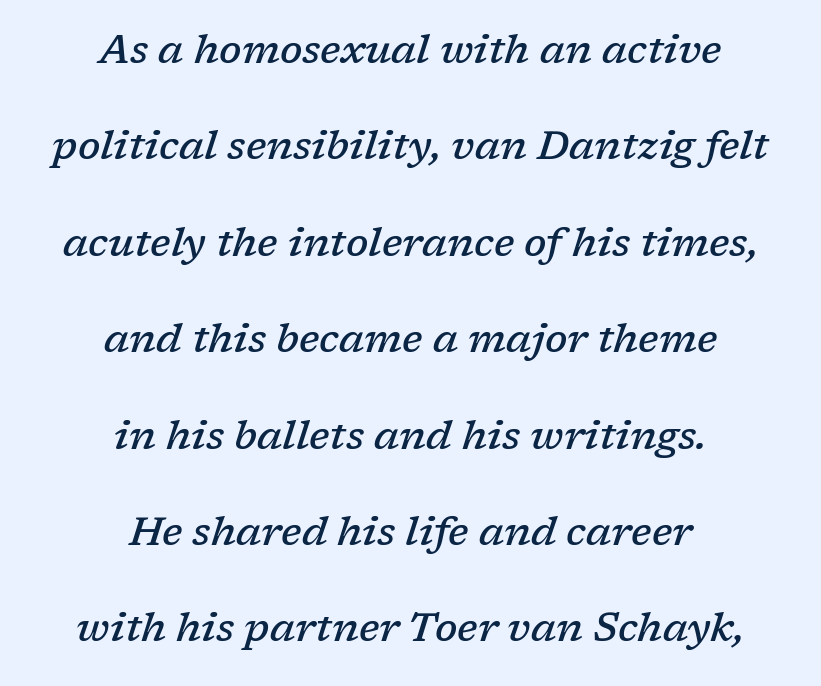
The line texture is even and compact thanks to regular tracking. Leading: increased. Does the copy run flush right? No — it is centered line by line. The face used here is proportionally spaced, like ordinary book or web type.
